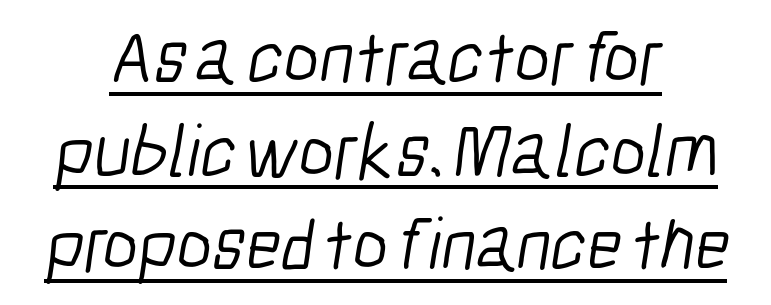
Q: Is the text bold? A: No.
Q: Is the typeface a serif or a sans-serif typeface? A: Sans-serif.
Q: Is the text underlined? A: Yes.
Q: Is the spacing between letters normal or unusually wide? A: Normal.
Q: Is the spacing between lines tight, normal or loose? A: Normal.
Q: Width (condensed, normal, or wide)? A: Condensed.
Q: Stroke contrast? A: Low.
Q: x-height? A: Medium.
Q: Monospaced? A: No.
